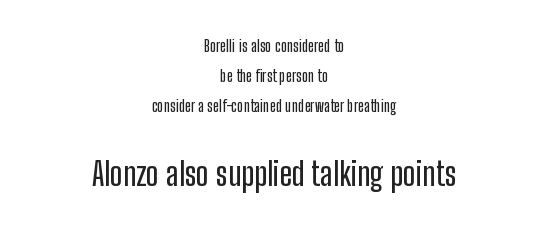
{"serif": "no", "italic": "no", "width": "condensed", "stroke_contrast": "low", "x_height": "medium", "monospaced": "no", "underline": "no", "align": "center", "line_spacing_ratio": 1.89, "letter_spacing": "normal", "letter_spacing_em": 0.0, "larger_block": "second", "size_ratio": 2.06, "glyph_px": 33}
